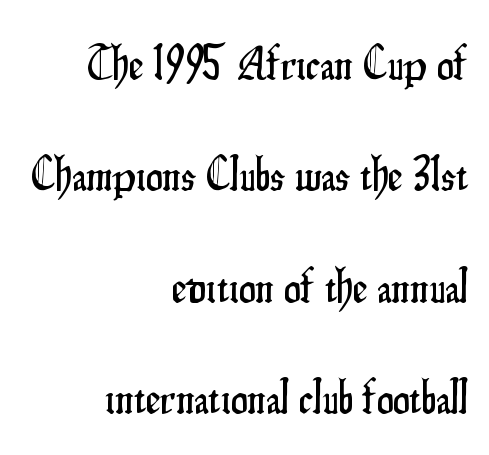
The text block is weighted toward the right margin, trailing off unevenly leftward. Vertically, the passage feels expansive, rows floating well apart. Each letter keeps its own natural width here, so spacing adapts to shape. A typesetter would mark this as roman, not italic. The foot of each line stays bare and open. Nothing unusual about the tracking: characters are spaced as the font intends.
